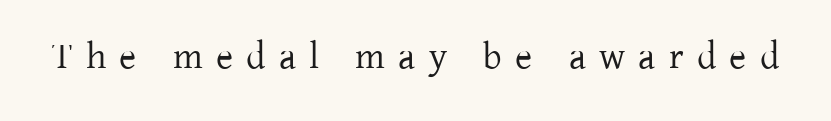
{"serif": "yes", "italic": "no", "width": "normal", "stroke_contrast": "low", "x_height": "medium", "monospaced": "no", "underline": "no", "letter_spacing": "wide", "letter_spacing_em": 0.36, "glyph_px": 37}
